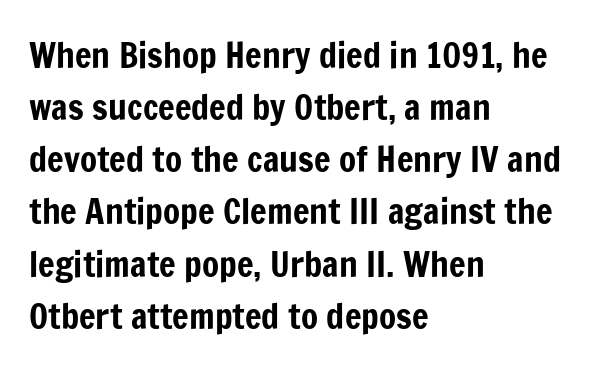
{"serif": "no", "italic": "no", "width": "condensed", "stroke_contrast": "low", "x_height": "medium", "monospaced": "no", "underline": "no", "align": "left", "line_spacing": "normal", "line_spacing_ratio": 1.49, "letter_spacing": "normal", "letter_spacing_em": 0.0, "glyph_px": 35}
